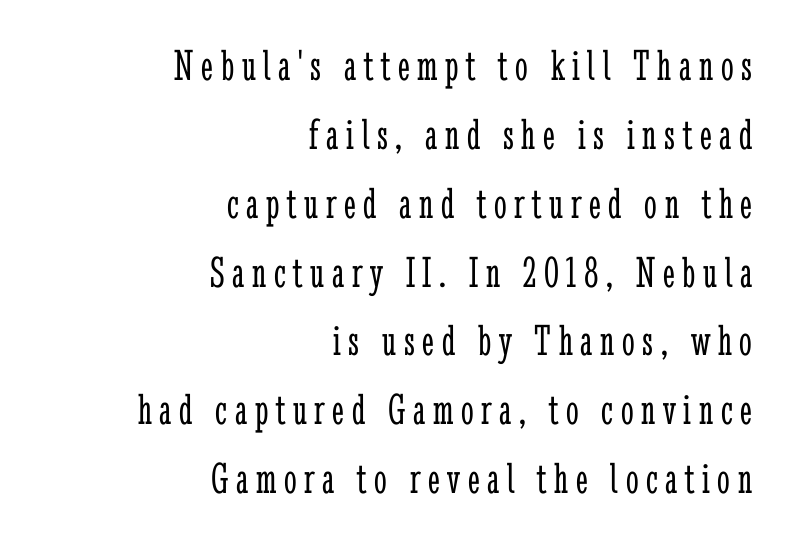
The rows are spaced the way most documents space them. The font sits on the lighter half of the weight spectrum, regular included. The passage shown is not underscored anywhere. Note the varied advance widths — an 'i' is clearly narrower than an 'm'. The lines are quadded right.
